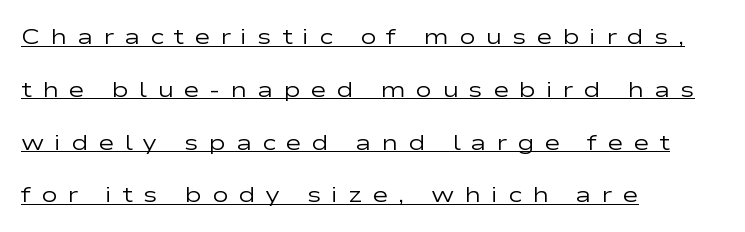
{"italic": "no", "bold": "no", "underline": "yes", "align": "left", "line_spacing": "loose", "line_spacing_ratio": 2.4, "letter_spacing": "wide", "letter_spacing_em": 0.45, "glyph_px": 22}
